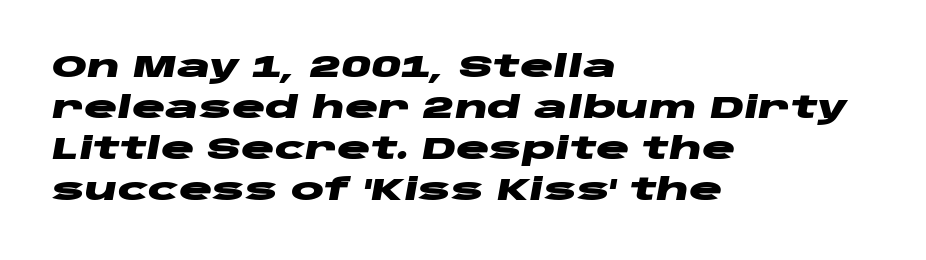
Notice how the stems are inclined rather than vertical — that's the hallmark of italics. Descenders are the only things crossing below the line. Short and long lines alike share a common starting point at left. The characters look thick and weighty, a clear bold. Spacing verdict: proportional, widths tailored to each character. Short note: letters normally spaced.
